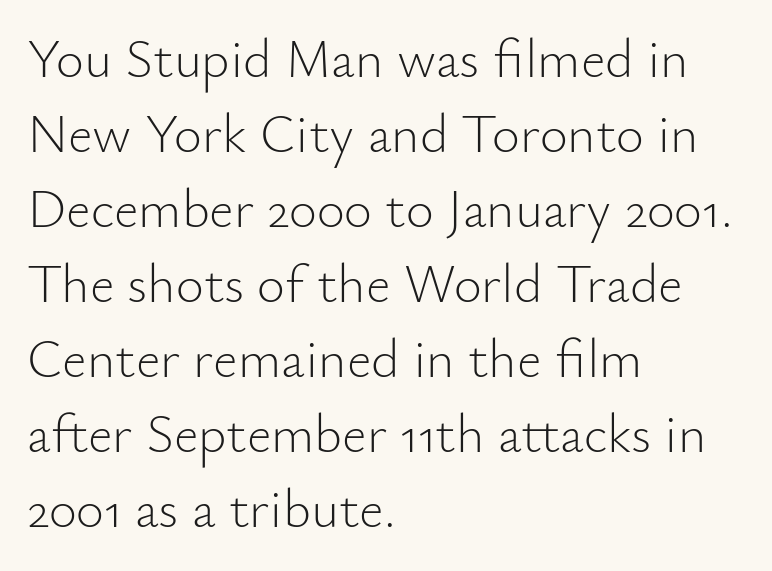
The image shows 54 px light sans-serif type, upright; set left-aligned, normal line spacing (1.39x), normal letter spacing, not underlined; low stroke contrast and a small x-height.
